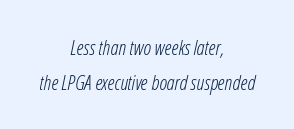
Q: Is the text bold? A: No.
Q: Is the text italic (slanted)? A: Yes, it leans right by about 12 degrees.
Q: Is the text underlined? A: No.
Q: How is the paragraph aligned? A: Centered.
Q: Is the spacing between letters normal or unusually wide? A: Normal.
